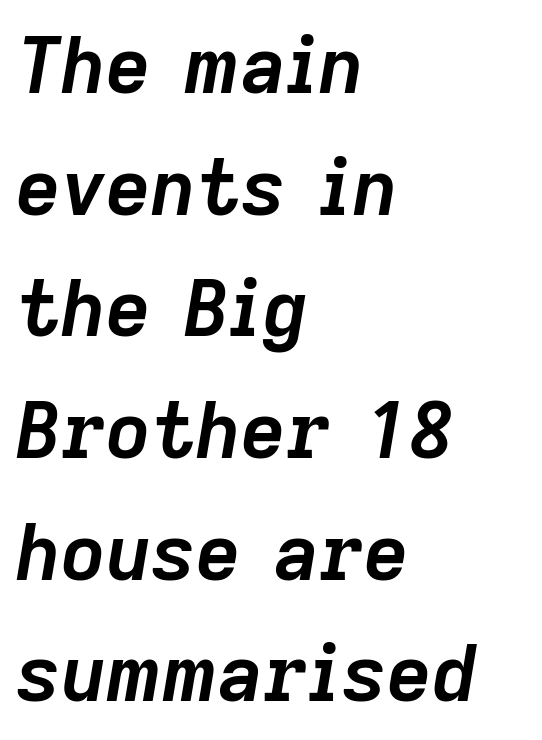
{"italic": "yes", "lean": "right", "slant_degrees": 9, "bold": "yes", "weight": "semibold", "width": "normal", "stroke_contrast": "low", "x_height": "medium", "monospaced": "no", "underline": "no", "align": "left", "line_spacing": "normal", "line_spacing_ratio": 1.56, "letter_spacing": "normal", "letter_spacing_em": 0.0, "glyph_px": 78}
